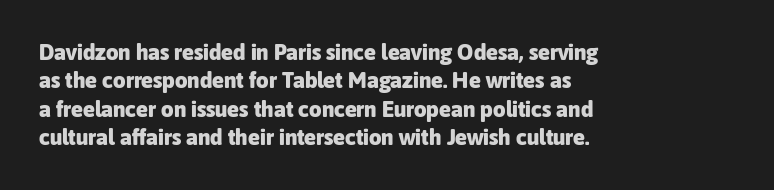
{"italic": "no", "bold": "yes", "underline": "no", "align": "left", "line_spacing": "normal", "line_spacing_ratio": 1.29, "letter_spacing": "normal", "letter_spacing_em": 0.0, "glyph_px": 22}
